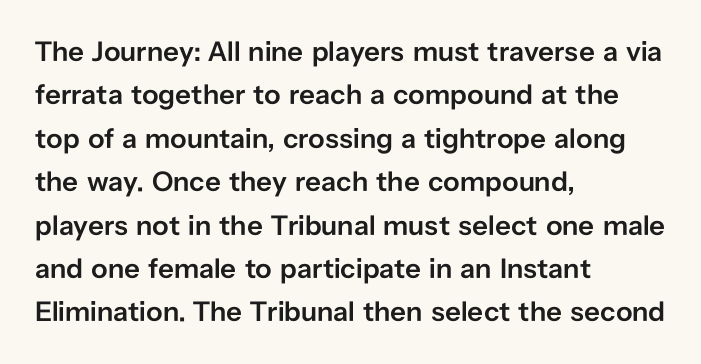
This sample uses an upright cut, with every glyph sitting square on the baseline. Regular leading. Proportional: the letters do not fall into vertical columns. Its strokes are somewhat broadened, the hallmark of semibold type.
